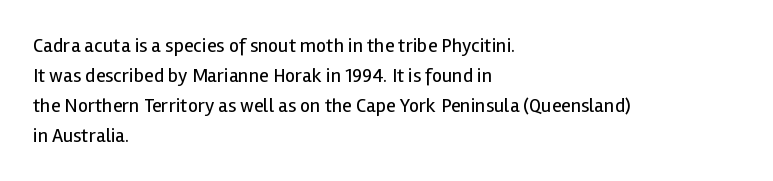
The image shows 20 px text type, upright; set left-aligned, normal line spacing (1.5x), normal letter spacing, not underlined.
